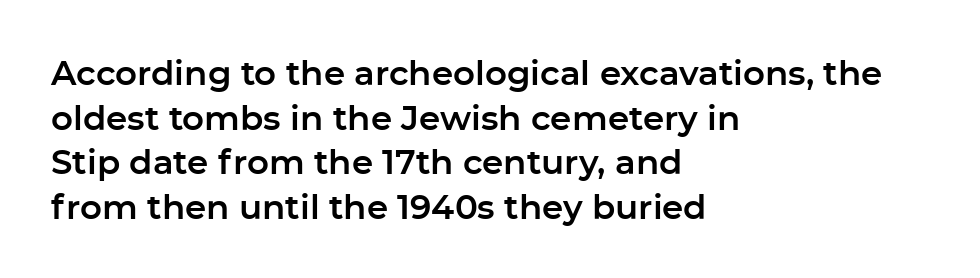
Q: Is the text italic (slanted)? A: No, it is upright.
Q: Is the typeface a serif or a sans-serif typeface? A: Sans-serif.
Q: Is the text underlined? A: No.
Q: How is the paragraph aligned? A: Left-aligned.
Q: Is the spacing between letters normal or unusually wide? A: Normal.
Q: Is the spacing between lines tight, normal or loose? A: Normal.
Q: Width (condensed, normal, or wide)? A: Normal.
Q: Stroke contrast? A: Low.
Q: x-height? A: Medium.
Q: Monospaced? A: No.
